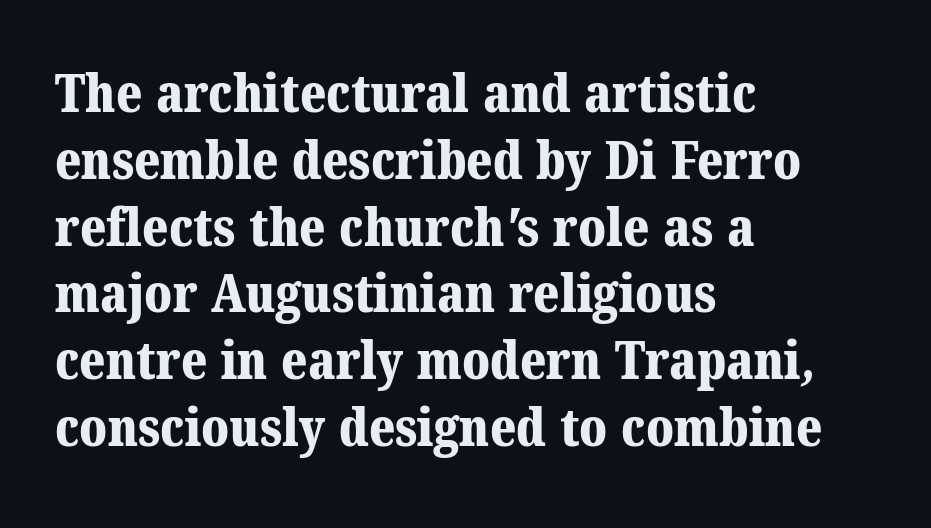
The image shows 53 px bold serif type; set left-aligned, normal line spacing (1.26x), normal letter spacing, not underlined; medium stroke contrast and a medium x-height.
